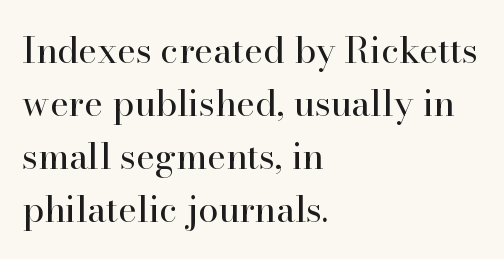
Q: Is the text bold? A: No.
Q: Is the text italic (slanted)? A: No, it is upright.
Q: Is the typeface a serif or a sans-serif typeface? A: Serif.
Q: Is the text underlined? A: No.
Q: How is the paragraph aligned? A: Left-aligned.
Q: Is the spacing between letters normal or unusually wide? A: Normal.
Q: Is the spacing between lines tight, normal or loose? A: Normal.
Q: Width (condensed, normal, or wide)? A: Normal.
Q: Stroke contrast? A: High.
Q: x-height? A: Small.
Q: Monospaced? A: No.
